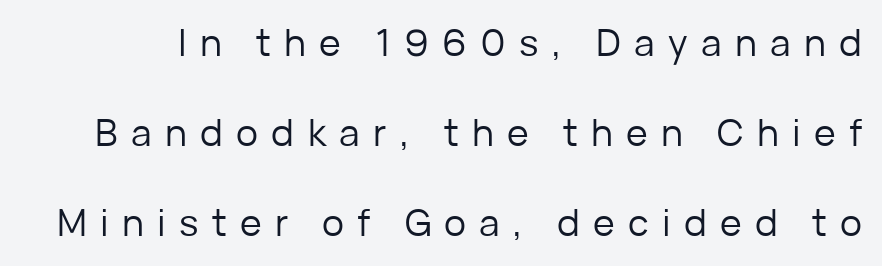
Q: Is the text bold? A: No.
Q: Is the text italic (slanted)? A: No, it is upright.
Q: Is the typeface a serif or a sans-serif typeface? A: Sans-serif.
Q: Is the text underlined? A: No.
Q: Is the spacing between letters normal or unusually wide? A: Unusually wide.
Q: Is the spacing between lines tight, normal or loose? A: Loose.
Q: Width (condensed, normal, or wide)? A: Normal.
Q: Stroke contrast? A: Low.
Q: x-height? A: Medium.
Q: Monospaced? A: No.
